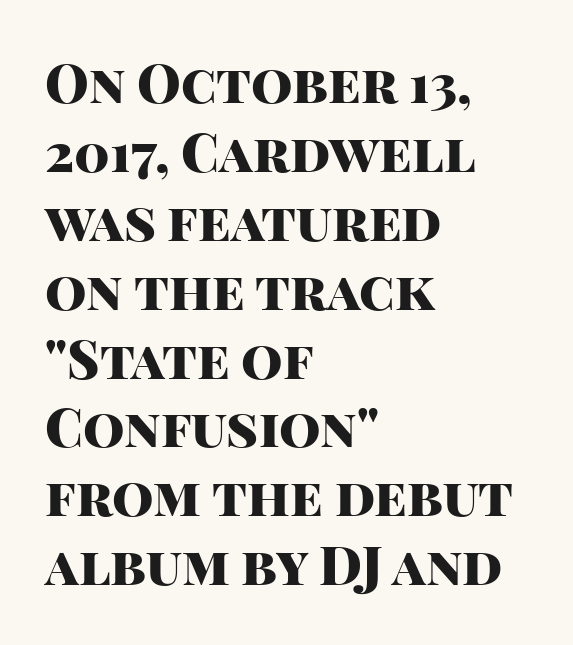
Q: Is the text bold? A: Yes.
Q: Is the text italic (slanted)? A: No, it is upright.
Q: Is the typeface a serif or a sans-serif typeface? A: Sans-serif.
Q: Is the text underlined? A: No.
Q: How is the paragraph aligned? A: Left-aligned.
Q: Is the spacing between letters normal or unusually wide? A: Normal.
Q: Is the spacing between lines tight, normal or loose? A: Normal.
Q: Width (condensed, normal, or wide)? A: Normal.
Q: Stroke contrast? A: High.
Q: x-height? A: Large.
Q: Monospaced? A: No.
